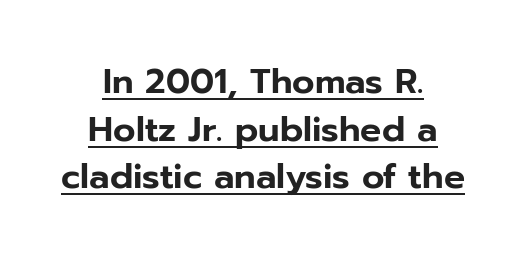
The image shows 35 px sans-serif type, upright; set centered, normal line spacing (1.36x), normal letter spacing, underlined; low stroke contrast and a medium x-height.
